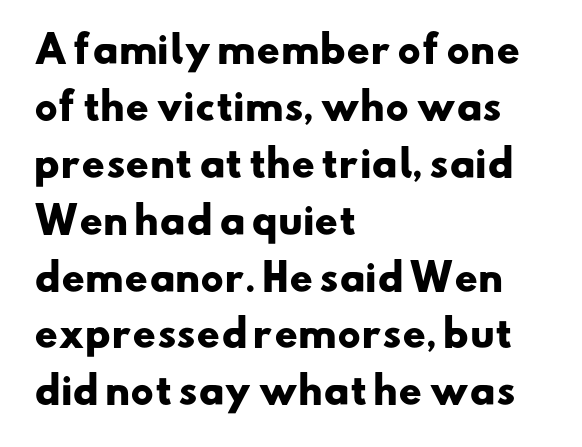
{"serif": "no", "bold": "yes", "weight": "heavy", "width": "wide", "stroke_contrast": "low", "x_height": "small", "monospaced": "no", "underline": "no", "align": "left", "line_spacing": "normal", "line_spacing_ratio": 1.58, "letter_spacing": "normal", "letter_spacing_em": 0.0, "glyph_px": 36}
